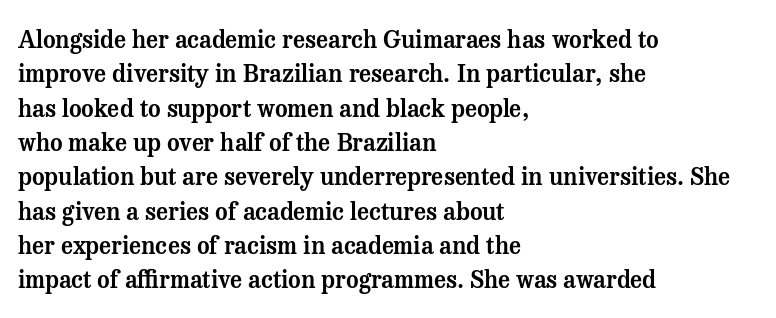
Q: Is the text italic (slanted)? A: No, it is upright.
Q: Is the text underlined? A: No.
Q: How is the paragraph aligned? A: Left-aligned.
Q: Is the spacing between letters normal or unusually wide? A: Normal.
Q: Is the spacing between lines tight, normal or loose? A: Normal.
